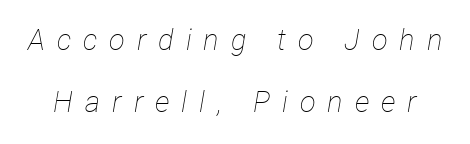
{"italic": "yes", "lean": "right", "slant_degrees": 12, "bold": "no", "weight": "thin", "width": "condensed", "stroke_contrast": "low", "x_height": "medium", "monospaced": "no", "underline": "no", "line_spacing": "loose", "line_spacing_ratio": 2.14, "letter_spacing": "wide", "letter_spacing_em": 0.41, "glyph_px": 29}
